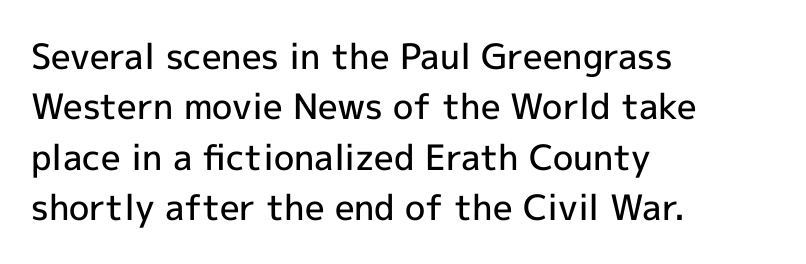
{"serif": "no", "italic": "no", "bold": "semi", "weight": "semibold", "width": "normal", "x_height": "medium", "monospaced": "no", "underline": "no", "align": "left", "line_spacing": "normal", "line_spacing_ratio": 1.44, "letter_spacing": "normal", "letter_spacing_em": 0.0, "glyph_px": 35}
